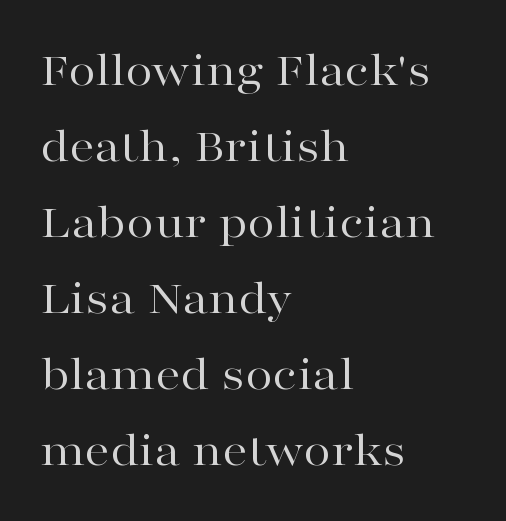
The image shows 50 px regular-weight, wide serif type, upright; set left-aligned, normal line spacing (1.52x), normal letter spacing, not underlined; high stroke contrast and a medium x-height.
